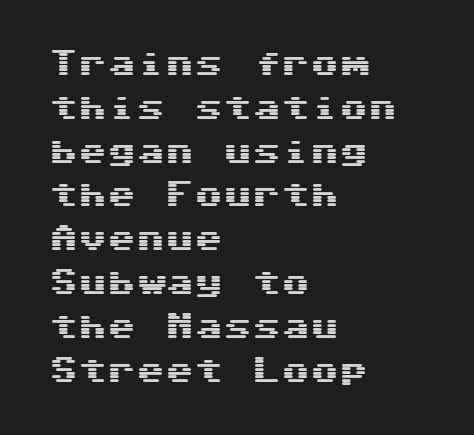
The words here are not underlined. Is there much room between lines? A standard amount, neither cramped nor airy. Every character here occupies the same horizontal width, giving the sample a typewriter-like rhythm. Designer's note — italics off, roman on. Serifs: no, the terminals of the letterforms are clean.
